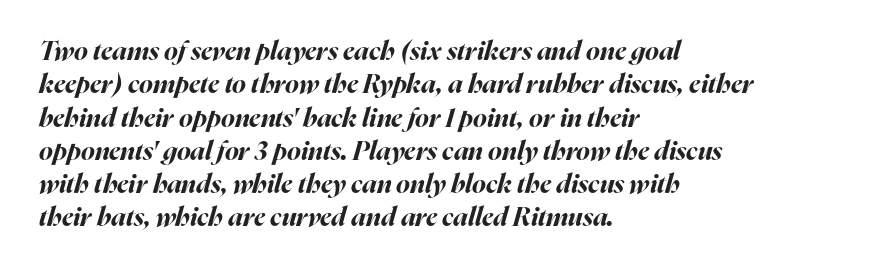
Q: Is the text bold? A: Yes.
Q: Is the text italic (slanted)? A: Yes, it leans right by about 16 degrees.
Q: Is the text underlined? A: No.
Q: How is the paragraph aligned? A: Left-aligned.
Q: Is the spacing between letters normal or unusually wide? A: Normal.
Q: Is the spacing between lines tight, normal or loose? A: Normal.
